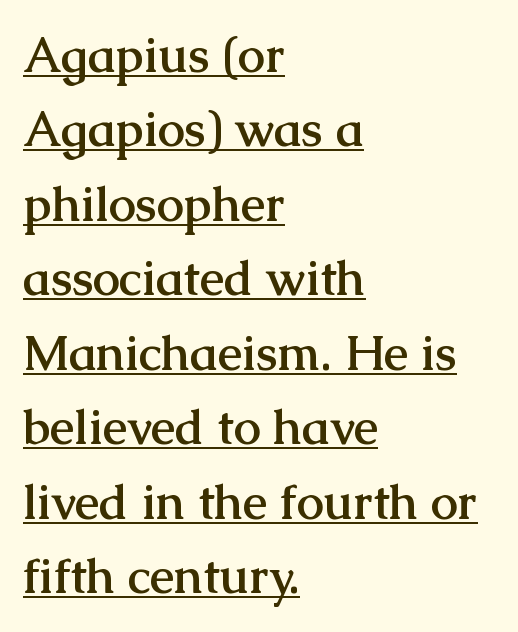
The image shows 49 px semibold serif type, upright; set left-aligned, normal line spacing (1.52x), normal letter spacing, underlined; medium stroke contrast and a medium x-height.
